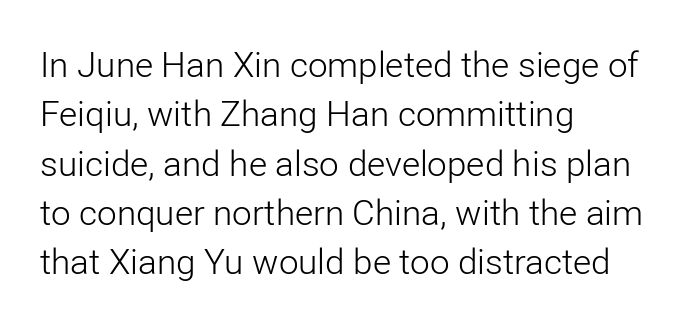
The image shows 35 px light sans-serif type, upright; set left-aligned, normal line spacing (1.41x), normal letter spacing, not underlined; low stroke contrast and a medium x-height.
